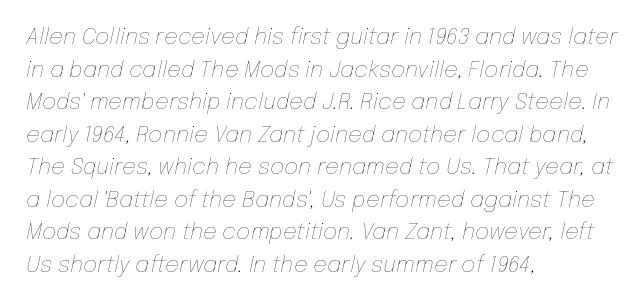
{"italic": "yes", "lean": "right", "slant_degrees": 12, "bold": "no", "underline": "no", "align": "left", "line_spacing": "normal", "line_spacing_ratio": 1.48, "letter_spacing": "normal", "letter_spacing_em": 0.0, "glyph_px": 22}
